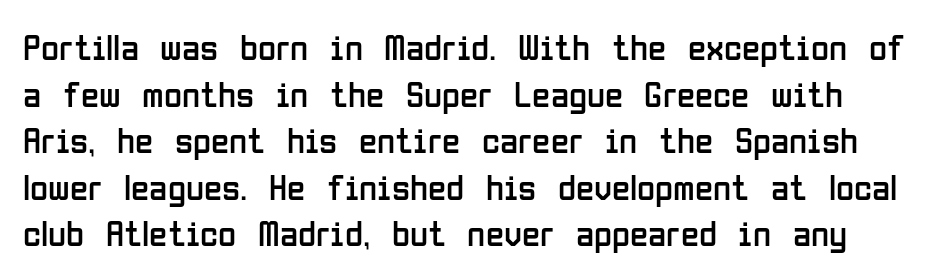
Q: Is the text bold? A: No.
Q: Is the text italic (slanted)? A: No, it is upright.
Q: Is the typeface a serif or a sans-serif typeface? A: Sans-serif.
Q: Is the text underlined? A: No.
Q: Is the spacing between letters normal or unusually wide? A: Normal.
Q: Is the spacing between lines tight, normal or loose? A: Normal.
Q: Width (condensed, normal, or wide)? A: Condensed.
Q: Stroke contrast? A: Low.
Q: x-height? A: Medium.
Q: Monospaced? A: No.
